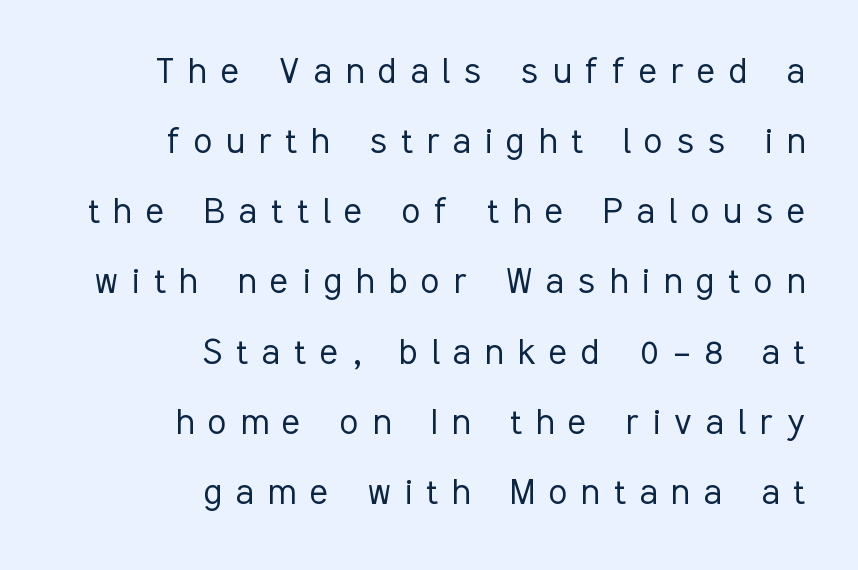
The image shows 42 px light, condensed sans-serif type, upright; set right-aligned, normal line spacing (1.67x), unusually wide letter spacing (+0.34 em), not underlined; low stroke contrast and a medium x-height.
